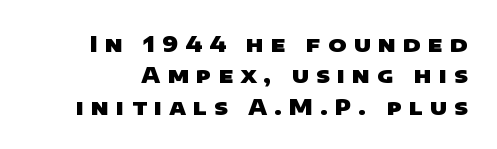
The type is letterspaced generously, with wide tracking. Beneath every word, the page is bare. The typesetting leans heavy: a genuine bold. Regular leading.
